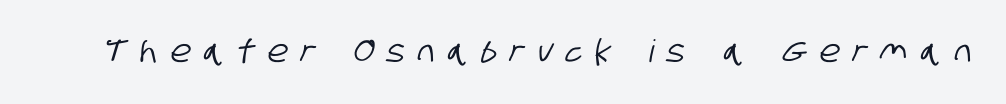
Q: Is the typeface a serif or a sans-serif typeface? A: Sans-serif.
Q: Is the text underlined? A: No.
Q: Is the spacing between letters normal or unusually wide? A: Unusually wide.
Q: Width (condensed, normal, or wide)? A: Condensed.
Q: Stroke contrast? A: Low.
Q: x-height? A: Large.
Q: Monospaced? A: No.
